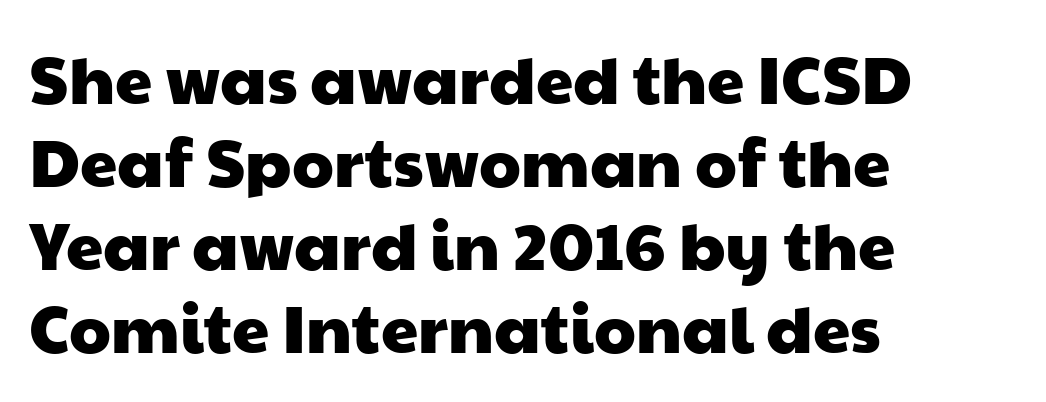
The paragraph has a hard left edge and a soft right edge. Looks like regular typesetting: each glyph gets only the width it needs. You can tell from the bare stems that sans-serif type was used. Type without underlining. Tracking here is standard; glyphs follow each other at the usual distance.
